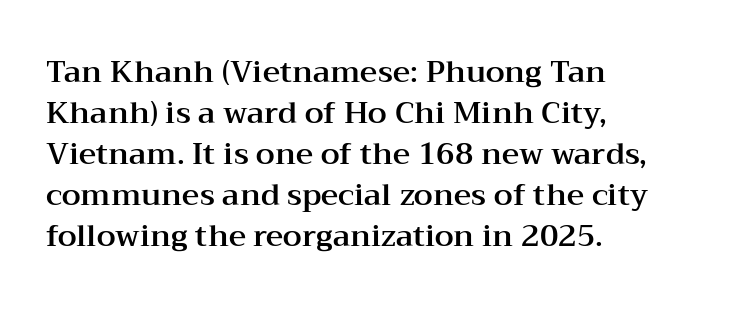
{"serif": "yes", "italic": "no", "width": "wide", "stroke_contrast": "medium", "x_height": "medium", "monospaced": "no", "underline": "no", "align": "left", "line_spacing": "normal", "line_spacing_ratio": 1.37, "letter_spacing": "normal", "letter_spacing_em": 0.0, "glyph_px": 30}
